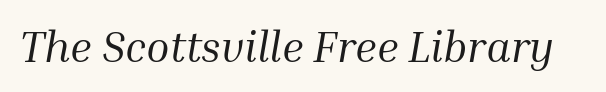
Q: Is the text bold? A: No.
Q: Is the text italic (slanted)? A: Yes, it leans right by about 10 degrees.
Q: Is the typeface a serif or a sans-serif typeface? A: Serif.
Q: Is the text underlined? A: No.
Q: Is the spacing between letters normal or unusually wide? A: Normal.
Q: Width (condensed, normal, or wide)? A: Normal.
Q: Stroke contrast? A: Medium.
Q: x-height? A: Medium.
Q: Monospaced? A: No.
